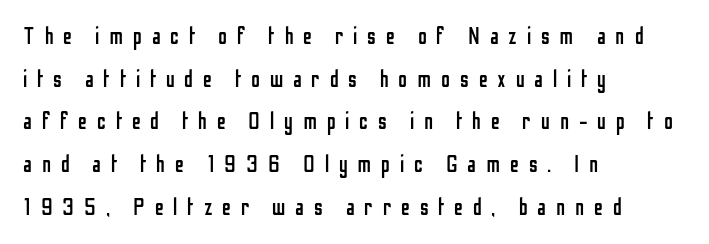
The image shows 24 px text type, upright; set left-aligned, line spacing 1.78x, unusually wide letter spacing (+0.41 em), not underlined.
